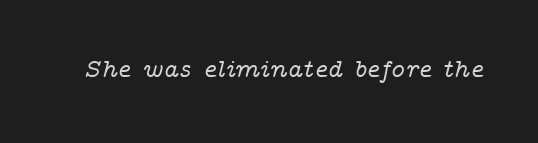
A typesetter would call this zero additional tracking. The glyphs look as if they've been sheared to an angle. Descenders hang freely into open space.
